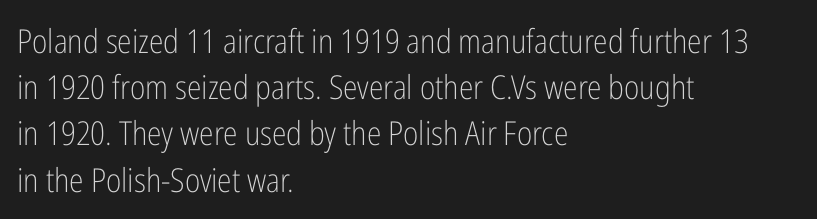
What kind of face is this? One without serifs — a sans. This reads as an unemphasized weight, regular at the heaviest. Each letter keeps its own natural width here, so spacing adapts to shape. A clean baseline with only descenders dipping below it.
